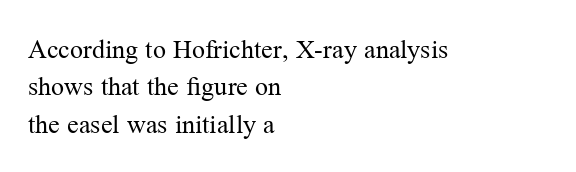
The image shows 26 px text type, upright; set left-aligned, normal line spacing (1.44x), normal letter spacing, not underlined.
